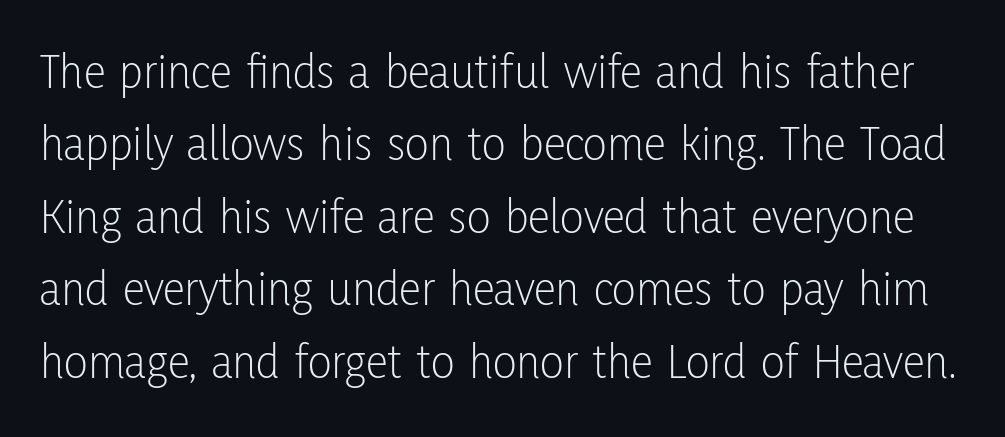
Q: Is the text bold? A: No.
Q: Is the text italic (slanted)? A: No, it is upright.
Q: Is the typeface a serif or a sans-serif typeface? A: Sans-serif.
Q: Is the text underlined? A: No.
Q: Is the spacing between letters normal or unusually wide? A: Normal.
Q: Is the spacing between lines tight, normal or loose? A: Normal.
Q: Width (condensed, normal, or wide)? A: Condensed.
Q: Stroke contrast? A: Low.
Q: x-height? A: Medium.
Q: Monospaced? A: No.
